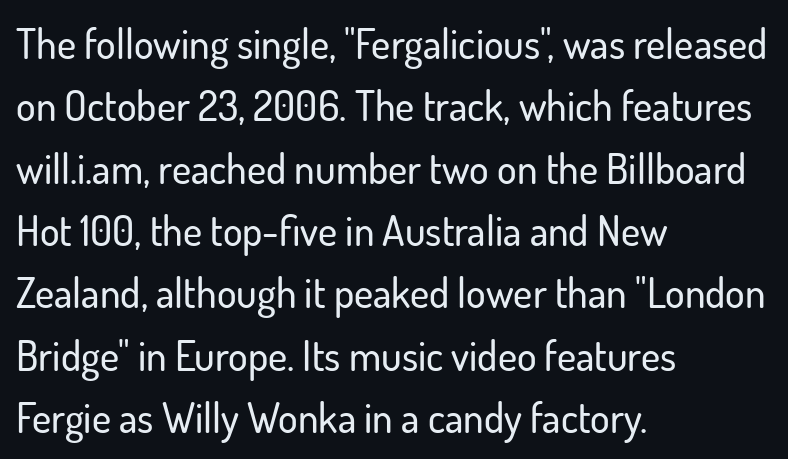
The passage shown has conventional tracking throughout. The glyphs in this specimen are sans serif. The space between consecutive lines is moderate. Does the copy run flush right? No — it runs flush left. Here the designer chose a conventional face with non-uniform glyph widths.
